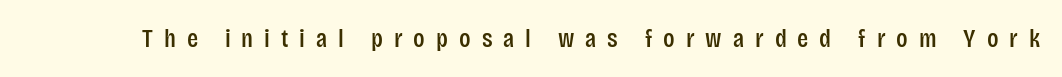
Q: Is the text italic (slanted)? A: No, it is upright.
Q: Is the text underlined? A: No.
Q: Is the spacing between letters normal or unusually wide? A: Unusually wide.
